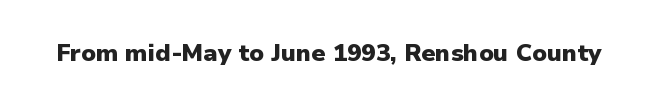
{"italic": "no", "bold": "yes", "underline": "no", "letter_spacing": "normal", "letter_spacing_em": 0.0, "glyph_px": 24}
